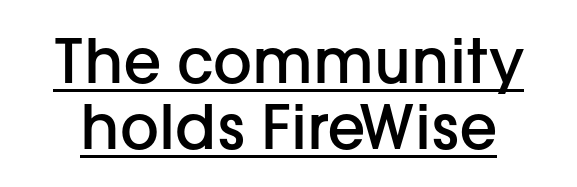
The image shows 61 px semibold sans-serif type, upright; set tight line spacing (1.09x), normal letter spacing, underlined; low stroke contrast and a medium x-height.
